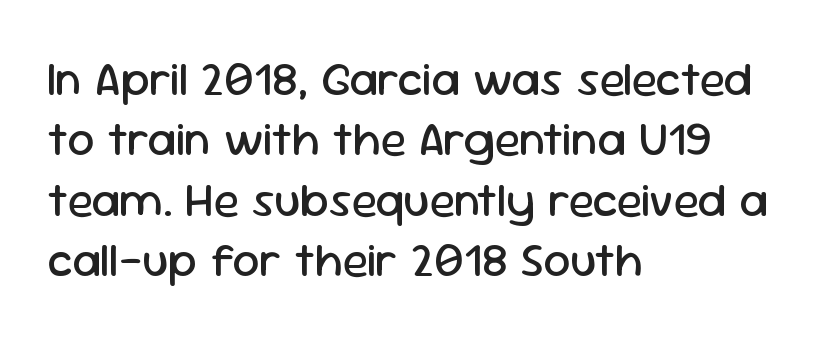
A clean baseline with only descenders dipping below it. You could not count columns in this text — the font is proportionally spaced. This rendering uses left alignment, leaving the right contour irregular. Words appear dense and cohesive because spacing is normal. The designer went with a sans here, leaving each stem footless. Weight: regular or lighter.
